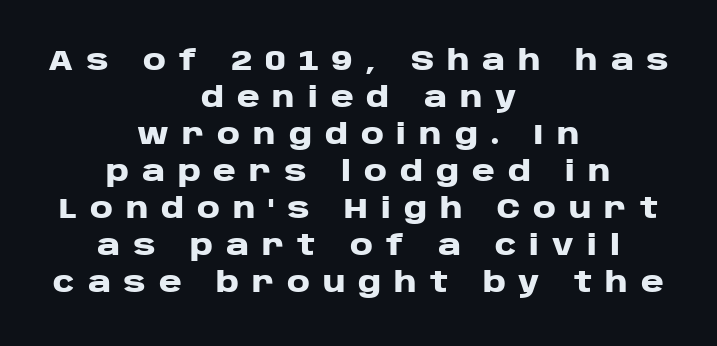
Q: Is the text bold? A: Yes.
Q: Is the text italic (slanted)? A: No, it is upright.
Q: Is the typeface a serif or a sans-serif typeface? A: Sans-serif.
Q: Is the text underlined? A: No.
Q: How is the paragraph aligned? A: Centered.
Q: Is the spacing between letters normal or unusually wide? A: Unusually wide.
Q: Is the spacing between lines tight, normal or loose? A: Normal.
Q: Width (condensed, normal, or wide)? A: Wide.
Q: Stroke contrast? A: Low.
Q: x-height? A: Large.
Q: Monospaced? A: No.
